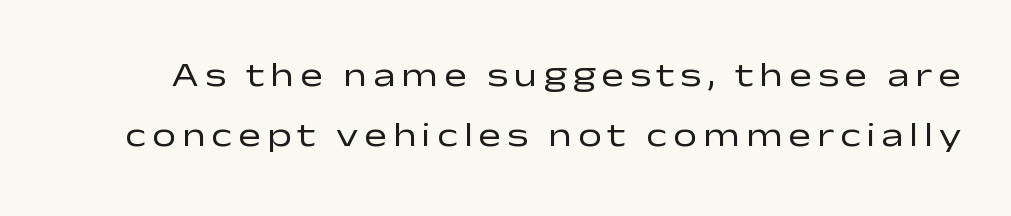
Any mark beneath the type? The region is blank. Italic? Not at all — the glyphs are vertical. The font is comparable to plain body text, perhaps lighter. Type style note: lacks serifs. You could not count columns in this text — the font is proportionally spaced.
